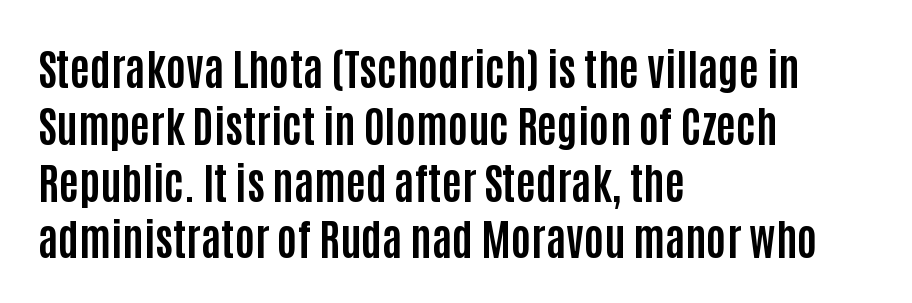
Q: Is the text bold? A: Yes.
Q: Is the text italic (slanted)? A: No, it is upright.
Q: Is the typeface a serif or a sans-serif typeface? A: Sans-serif.
Q: Is the text underlined? A: No.
Q: How is the paragraph aligned? A: Left-aligned.
Q: Is the spacing between letters normal or unusually wide? A: Normal.
Q: Is the spacing between lines tight, normal or loose? A: Normal.
Q: Width (condensed, normal, or wide)? A: Condensed.
Q: Stroke contrast? A: Low.
Q: x-height? A: Large.
Q: Monospaced? A: No.
